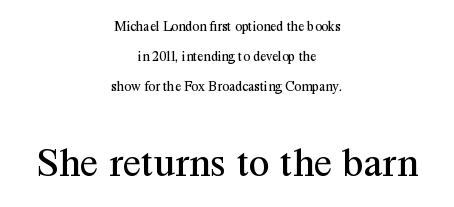
The image shows 42 px regular-weight serif type, upright; set centered, loose line spacing (2.13x), normal letter spacing, not underlined; the second (bottom) block is 3.0x larger; medium stroke contrast and a medium x-height.
